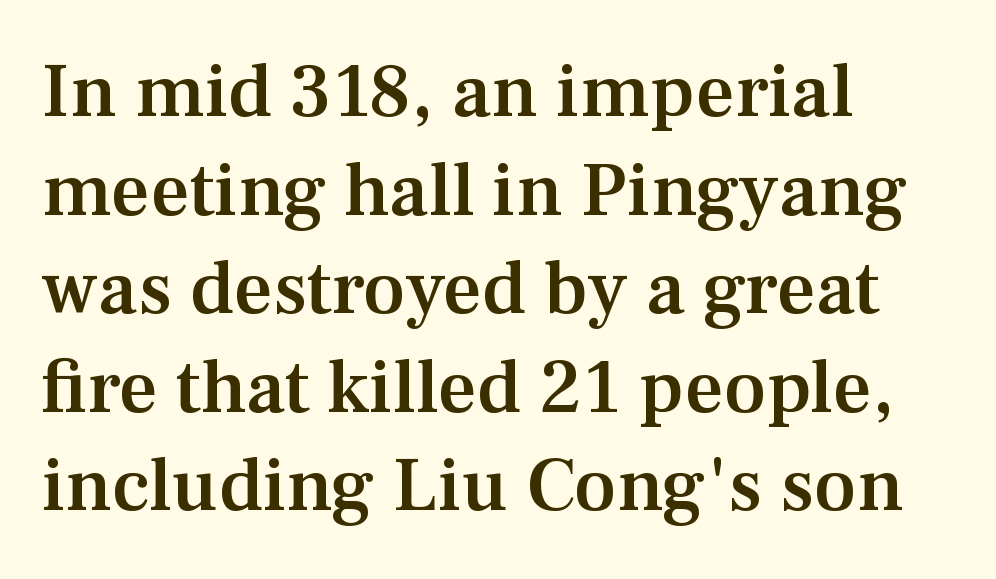
The image shows 77 px semibold serif type, upright; set left-aligned, normal line spacing (1.28x), normal letter spacing, not underlined; medium stroke contrast and a medium x-height.
